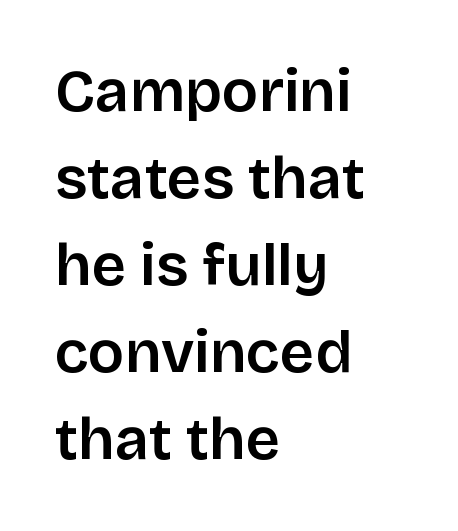
The image shows 60 px sans-serif type, upright; set left-aligned, normal line spacing (1.45x), normal letter spacing, not underlined; low stroke contrast and a large x-height.
